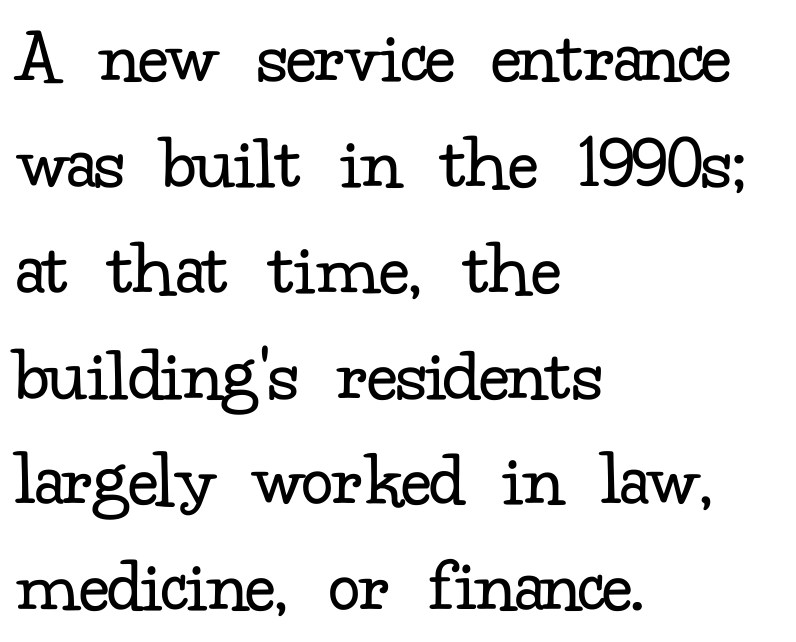
The image shows 79 px regular-weight serif type, upright; set left-aligned, normal line spacing (1.34x), normal letter spacing, not underlined; low stroke contrast and a small x-height.
